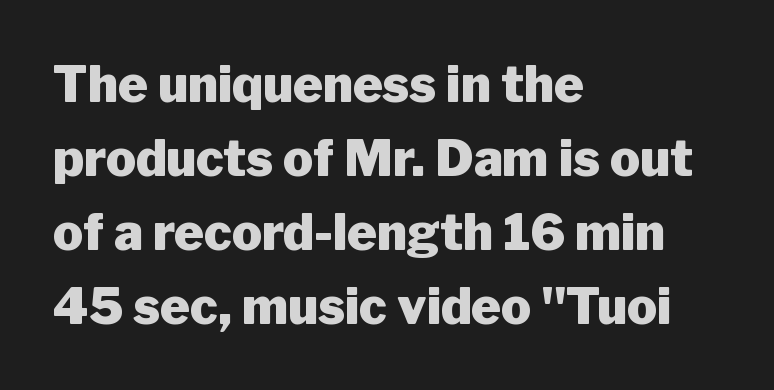
Q: Is the text bold? A: Yes.
Q: Is the text italic (slanted)? A: No, it is upright.
Q: Is the typeface a serif or a sans-serif typeface? A: Sans-serif.
Q: Is the text underlined? A: No.
Q: How is the paragraph aligned? A: Left-aligned.
Q: Is the spacing between letters normal or unusually wide? A: Normal.
Q: Is the spacing between lines tight, normal or loose? A: Normal.
Q: Width (condensed, normal, or wide)? A: Normal.
Q: Stroke contrast? A: Low.
Q: x-height? A: Medium.
Q: Monospaced? A: No.
